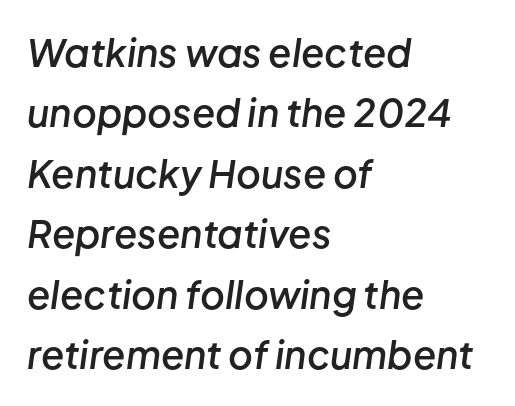
{"italic": "yes", "lean": "right", "slant_degrees": 8, "bold": "semi", "weight": "semibold", "width": "normal", "stroke_contrast": "low", "x_height": "medium", "monospaced": "no", "underline": "no", "align": "left", "line_spacing": "normal", "line_spacing_ratio": 1.59, "letter_spacing": "normal", "letter_spacing_em": 0.0, "glyph_px": 38}
